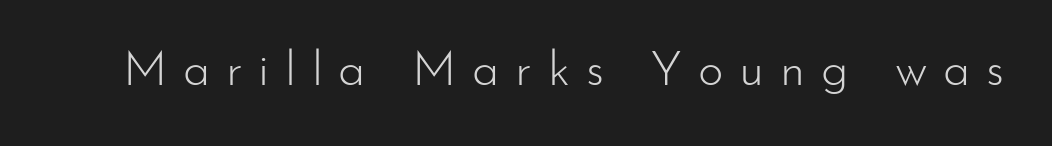
Q: Is the text bold? A: No.
Q: Is the text italic (slanted)? A: No, it is upright.
Q: Is the typeface a serif or a sans-serif typeface? A: Sans-serif.
Q: Is the text underlined? A: No.
Q: Is the spacing between letters normal or unusually wide? A: Unusually wide.
Q: Width (condensed, normal, or wide)? A: Normal.
Q: Stroke contrast? A: Low.
Q: x-height? A: Small.
Q: Monospaced? A: No.
